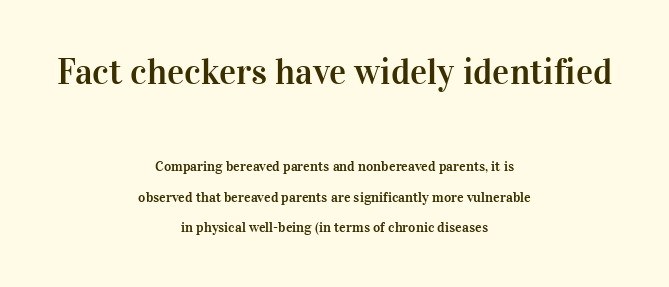
{"serif": "yes", "italic": "no", "width": "normal", "stroke_contrast": "high", "x_height": "medium", "monospaced": "no", "underline": "no", "align": "center", "line_spacing": "loose", "line_spacing_ratio": 2.18, "letter_spacing": "normal", "letter_spacing_em": 0.0, "larger_block": "first", "size_ratio": 2.57, "glyph_px": 36}
